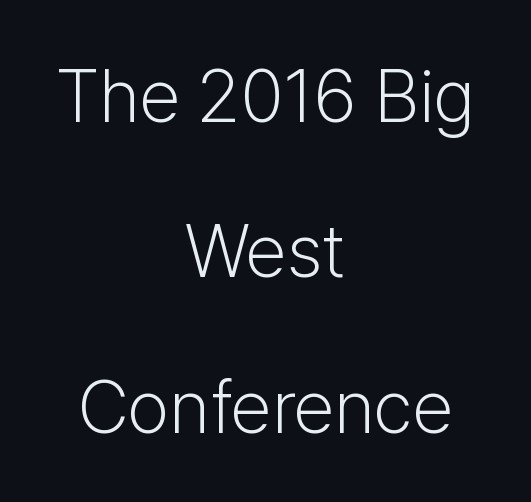
{"serif": "no", "italic": "no", "bold": "no", "weight": "light", "width": "normal", "stroke_contrast": "low", "x_height": "medium", "monospaced": "no", "underline": "no", "align": "center", "line_spacing": "loose", "line_spacing_ratio": 2.1, "letter_spacing": "normal", "letter_spacing_em": 0.0, "glyph_px": 74}
